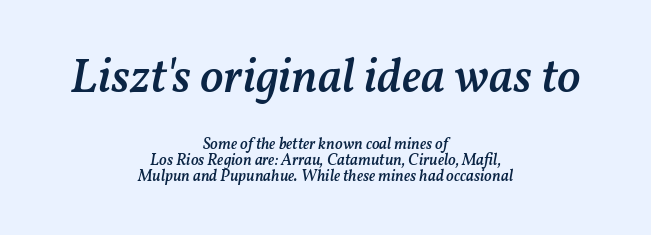
Line spacing here is tight. Caption: standard tracking, unaltered. The paragraph has two soft edges and a firm central axis. Think of a printed novel: that variable character pitch is what you see here. The emphasis by scale lands on block number one, above. A bare baseline throughout the passage.
